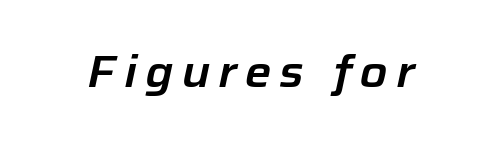
The image shows 45 px text type, italic (leaning right); set not underlined; low stroke contrast and a medium x-height.
